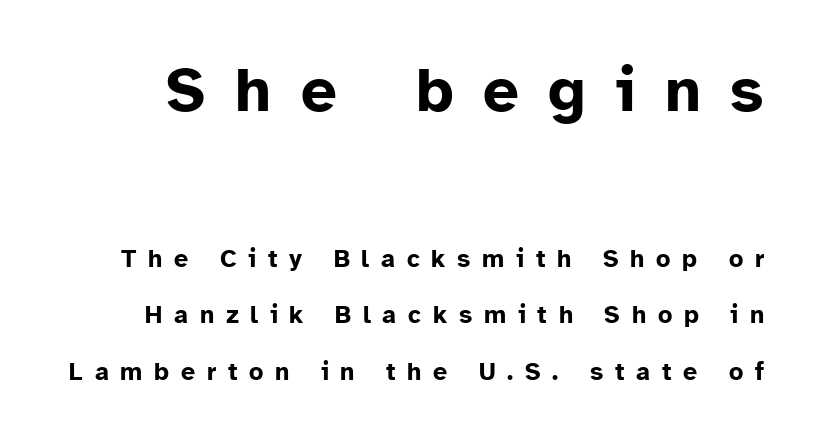
Q: Is the text bold? A: Yes.
Q: Is the text italic (slanted)? A: No, it is upright.
Q: Is the typeface a serif or a sans-serif typeface? A: Sans-serif.
Q: Is the text underlined? A: No.
Q: Is the spacing between letters normal or unusually wide? A: Unusually wide.
Q: Is the spacing between lines tight, normal or loose? A: Loose.
Q: Which block of text is set in a larger size, the first (top) or the second (bottom)? A: The first (top) one.
Q: Width (condensed, normal, or wide)? A: Normal.
Q: Stroke contrast? A: Low.
Q: x-height? A: Medium.
Q: Monospaced? A: No.
